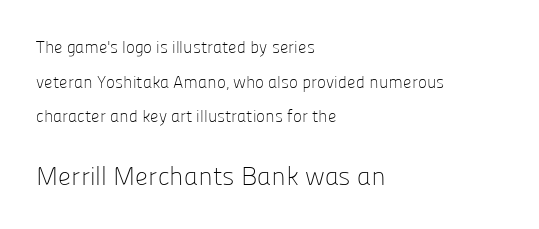
The image shows 26 px text type, upright; set left-aligned, loose line spacing (2.03x), normal letter spacing, not underlined; the second (bottom) block is 1.53x larger.
